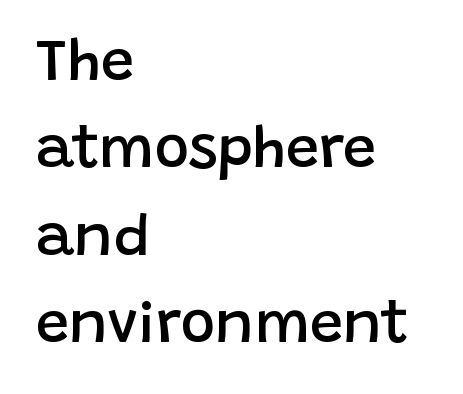
Q: Is the text bold? A: Semi-bold.
Q: Is the text italic (slanted)? A: No, it is upright.
Q: Is the typeface a serif or a sans-serif typeface? A: Sans-serif.
Q: Is the text underlined? A: No.
Q: How is the paragraph aligned? A: Left-aligned.
Q: Is the spacing between letters normal or unusually wide? A: Normal.
Q: Is the spacing between lines tight, normal or loose? A: Normal.
Q: Width (condensed, normal, or wide)? A: Normal.
Q: Stroke contrast? A: Low.
Q: x-height? A: Large.
Q: Monospaced? A: No.
